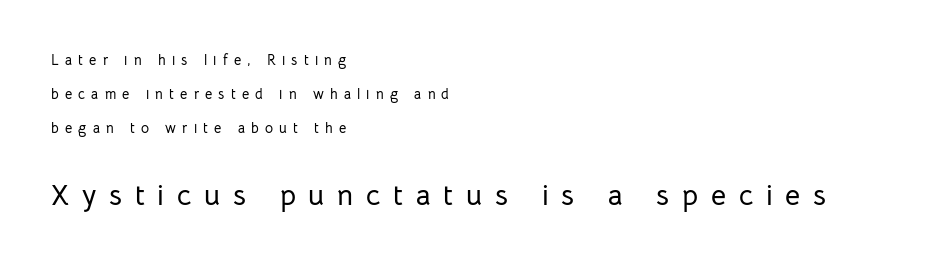
Q: Is the text italic (slanted)? A: No, it is upright.
Q: Is the typeface a serif or a sans-serif typeface? A: Sans-serif.
Q: Is the text underlined? A: No.
Q: How is the paragraph aligned? A: Left-aligned.
Q: Is the spacing between letters normal or unusually wide? A: Unusually wide.
Q: Is the spacing between lines tight, normal or loose? A: Loose.
Q: Which block of text is set in a larger size, the first (top) or the second (bottom)? A: The second (bottom) one.
Q: Width (condensed, normal, or wide)? A: Normal.
Q: Stroke contrast? A: Low.
Q: x-height? A: Medium.
Q: Monospaced? A: No.
